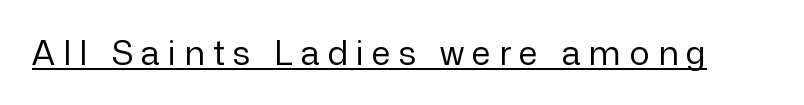
Q: Is the text bold? A: No.
Q: Is the text italic (slanted)? A: No, it is upright.
Q: Is the typeface a serif or a sans-serif typeface? A: Sans-serif.
Q: Is the text underlined? A: Yes.
Q: Is the spacing between letters normal or unusually wide? A: Unusually wide.
Q: Width (condensed, normal, or wide)? A: Normal.
Q: Stroke contrast? A: Low.
Q: x-height? A: Medium.
Q: Monospaced? A: No.
